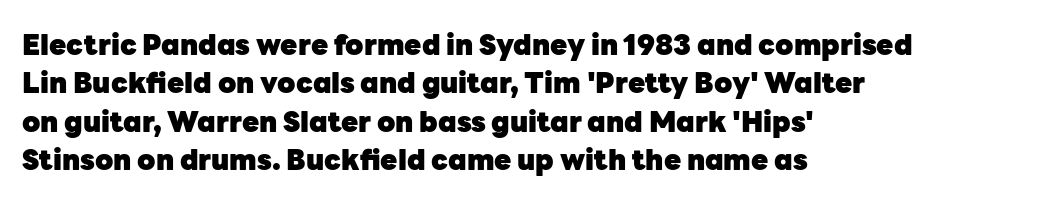
A typesetter would call this zero additional tracking. Bare-footed words on every line. The rag falls on the right side of this text block. Note: no serifs on the glyphs.
